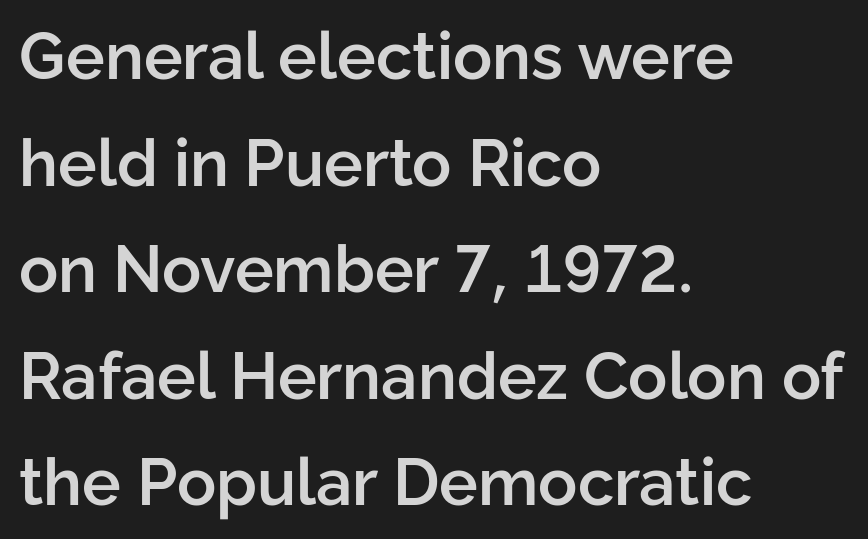
Q: Is the text bold? A: Semi-bold.
Q: Is the text italic (slanted)? A: No, it is upright.
Q: Is the typeface a serif or a sans-serif typeface? A: Sans-serif.
Q: Is the text underlined? A: No.
Q: How is the paragraph aligned? A: Left-aligned.
Q: Is the spacing between letters normal or unusually wide? A: Normal.
Q: Is the spacing between lines tight, normal or loose? A: Normal.
Q: Width (condensed, normal, or wide)? A: Normal.
Q: Stroke contrast? A: Low.
Q: x-height? A: Medium.
Q: Monospaced? A: No.
